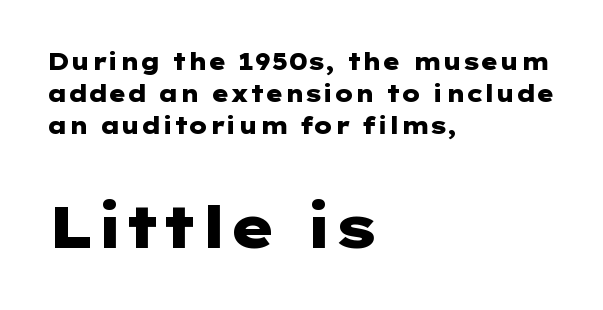
Glance below the letters and you will spot only blank space. Evenly set lines give the paragraph a standard silhouette. Tracking value appears to be zero — textbook default spacing. Posture: straight, roman, zero tilt.
